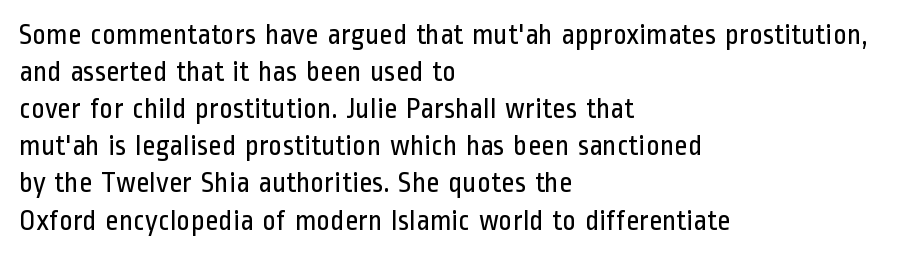
Does the lettering tilt? It doesn't — this is upright. The text block is weighted toward the left margin, trailing off unevenly rightward. Grotesque or geometric, the face here clearly has no serifs. The leading is moderate, giving the passage an even texture. The strokes are not fattened; the text isn't bold. Nothing unusual about the tracking: characters are spaced as the font intends.
